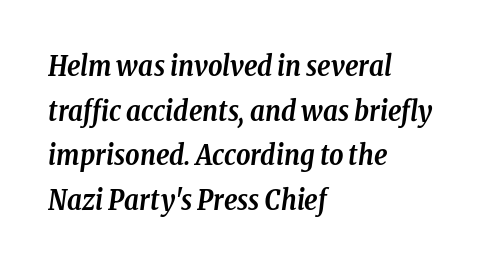
The image shows 28 px semibold, condensed serif type, italic (leaning right); set left-aligned, normal line spacing (1.59x), normal letter spacing, not underlined; low stroke contrast and a medium x-height.
